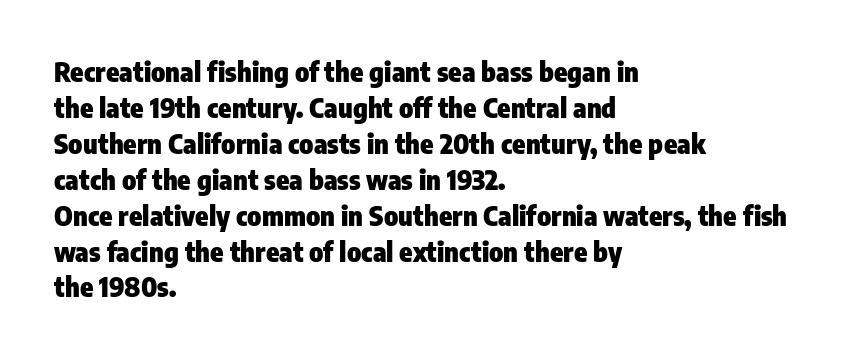
The image shows 27 px bold type, upright; set left-aligned, normal line spacing (1.33x), normal letter spacing, not underlined.
